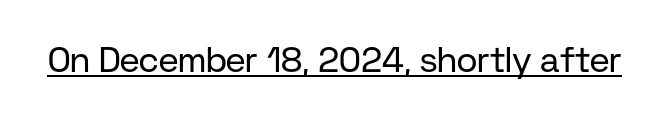
This sample uses an upright cut, with every glyph sitting square on the baseline. Do the characters align in a grid? No, the font is proportional. This is sans-serif lettering, the kind often seen on screens and signage. The type is set solid horizontally, with unmodified tracking. The cut favours lightness, reaching ordinary text weight at its darkest.
